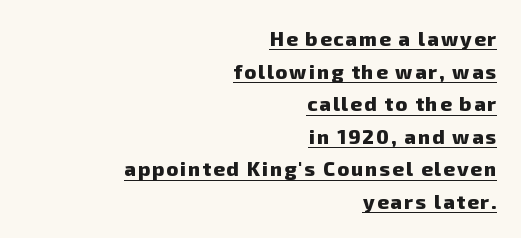
The image shows 20 px bold type; set right-aligned, normal line spacing (1.63x), underlined.
